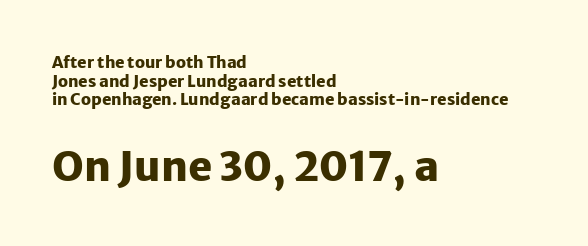
The image shows 41 px heavy sans-serif type, upright; set left-aligned, line spacing 1.16x, normal letter spacing, not underlined; the second (bottom) block is 2.56x larger; low stroke contrast and a medium x-height.
